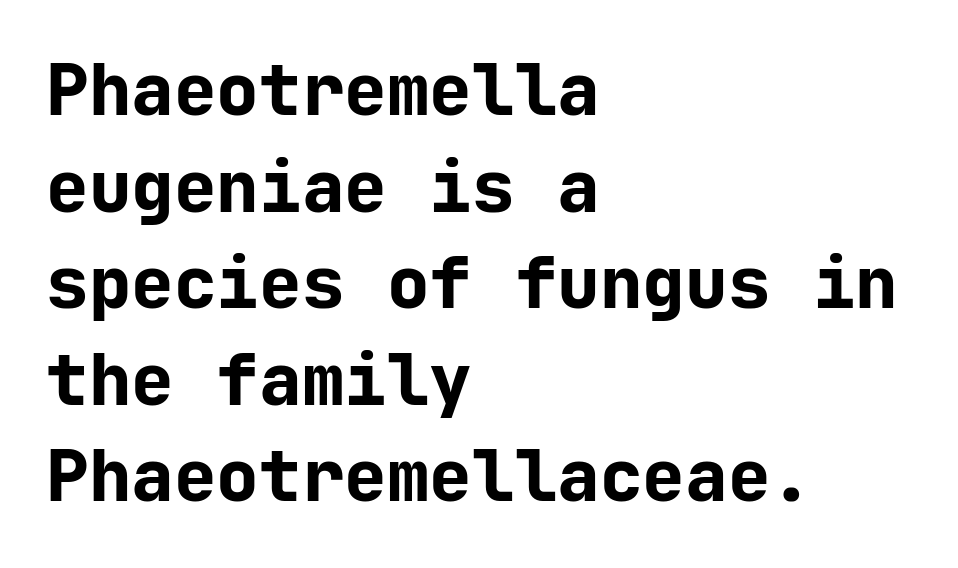
Q: Is the text bold? A: Yes.
Q: Is the text italic (slanted)? A: No, it is upright.
Q: Is the typeface a serif or a sans-serif typeface? A: Sans-serif.
Q: Is the text underlined? A: No.
Q: How is the paragraph aligned? A: Left-aligned.
Q: Is the spacing between letters normal or unusually wide? A: Normal.
Q: Is the spacing between lines tight, normal or loose? A: Normal.
Q: Width (condensed, normal, or wide)? A: Normal.
Q: Stroke contrast? A: Low.
Q: x-height? A: Medium.
Q: Monospaced? A: Yes.
